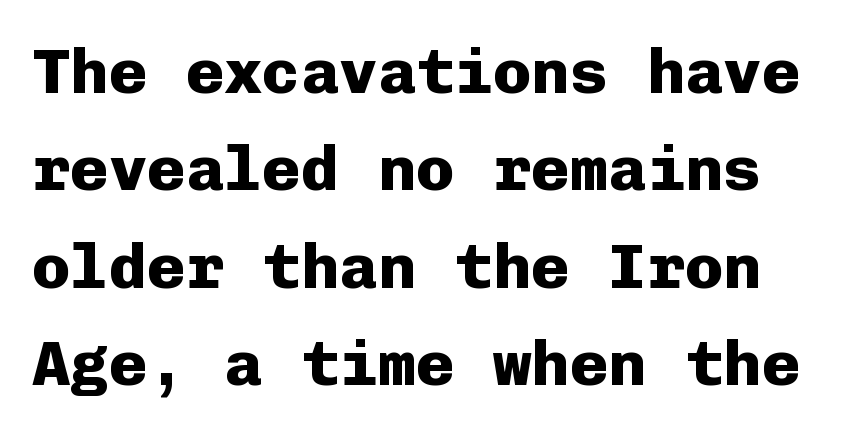
Look at the bottom of the vertical strokes: they stop flat, with no serifs. Nope, not italic — everything's standing straight. Do the characters align in a grid? Yes, the font is monospaced. Tracking value appears to be zero — textbook default spacing. Honestly, the row spacing looks completely unremarkable.
